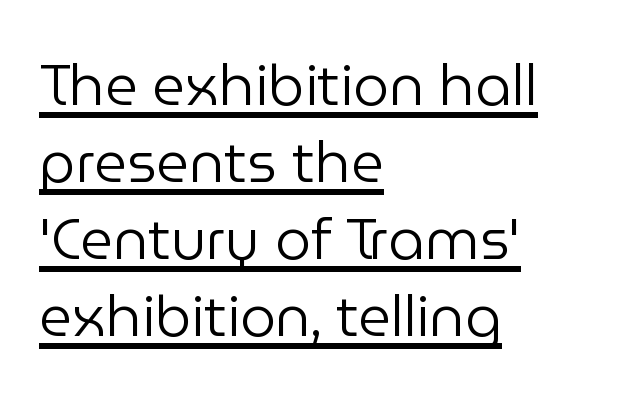
Q: Is the text bold? A: No.
Q: Is the text italic (slanted)? A: No, it is upright.
Q: Is the typeface a serif or a sans-serif typeface? A: Sans-serif.
Q: Is the text underlined? A: Yes.
Q: How is the paragraph aligned? A: Left-aligned.
Q: Is the spacing between letters normal or unusually wide? A: Normal.
Q: Is the spacing between lines tight, normal or loose? A: Normal.
Q: Width (condensed, normal, or wide)? A: Normal.
Q: Stroke contrast? A: Low.
Q: x-height? A: Medium.
Q: Monospaced? A: No.
